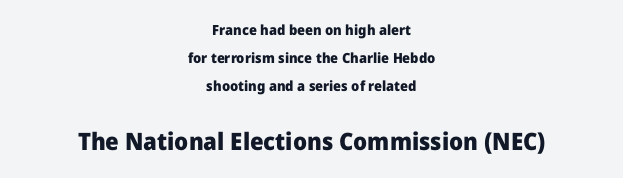
The image shows 24 px bold type, upright; set centered, loose line spacing (2.01x), normal letter spacing, not underlined; the second (bottom) block is 1.71x larger.
